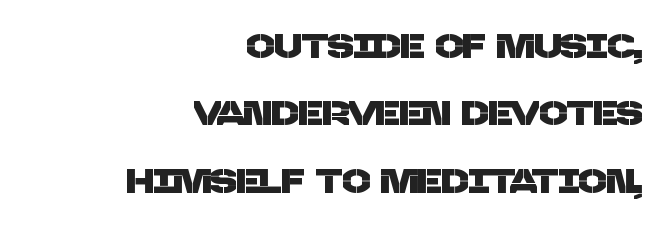
Looks like regular typesetting: each glyph gets only the width it needs. Does extra space separate the letters? No, they use regular spacing. The glyphs in this specimen are sans serif. Horizontal alignment here is rightward, an uncommon choice for prose.
